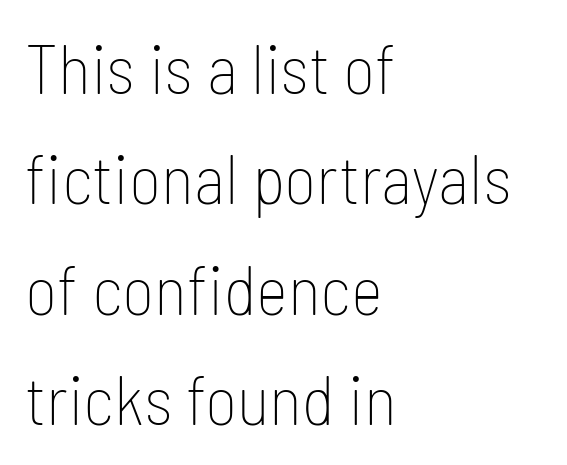
The horizontal fit of the characters is conventional and even. You can tell it's not italic because the verticals are truly vertical. Character widths vary here, with narrow letters taking less room than wide ones. The characters are drawn with everyday or finer stroke widths. Students, observe: this is what conventionally led text looks like.
